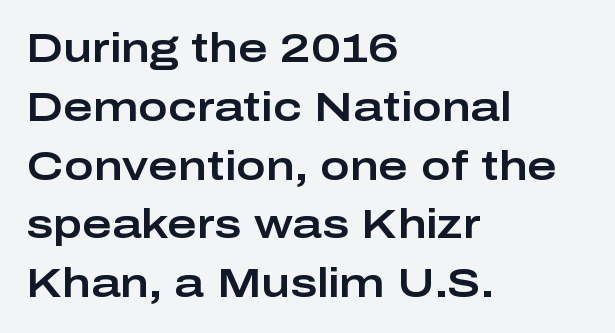
The image shows 40 px wide sans-serif type, upright; set left-aligned, normal line spacing (1.47x), normal letter spacing, not underlined; low stroke contrast and a medium x-height.
